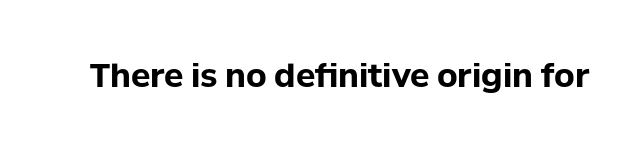
The image shows 32 px bold sans-serif type, upright; set normal letter spacing, not underlined; low stroke contrast and a medium x-height.
